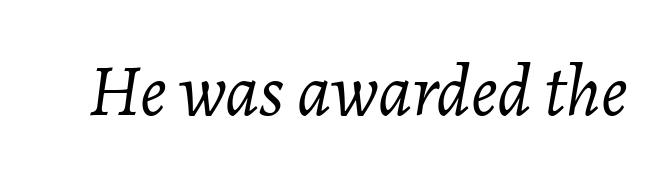
In terms of letterspacing, this is plain default setting. The cut favours lightness, reaching ordinary text weight at its darkest. Plain, unruled lines of type. This is oblique type, the kind used for emphasis or titles. Spacing verdict: proportional, widths tailored to each character.
